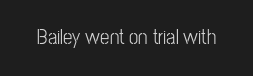
Every character sits straight up, as roman type does. The string is rendered with underlining switched off. Students, note that the glyphs here touch the page at normal intervals.
